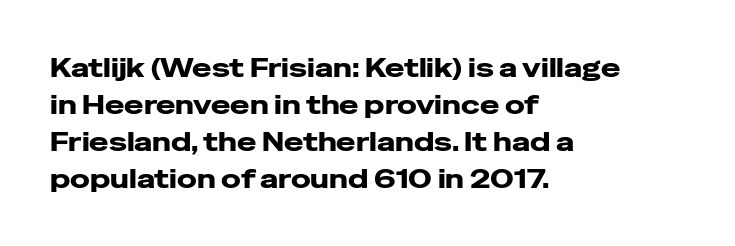
The image shows 26 px text type, upright; set left-aligned, normal line spacing (1.42x), normal letter spacing, not underlined.
